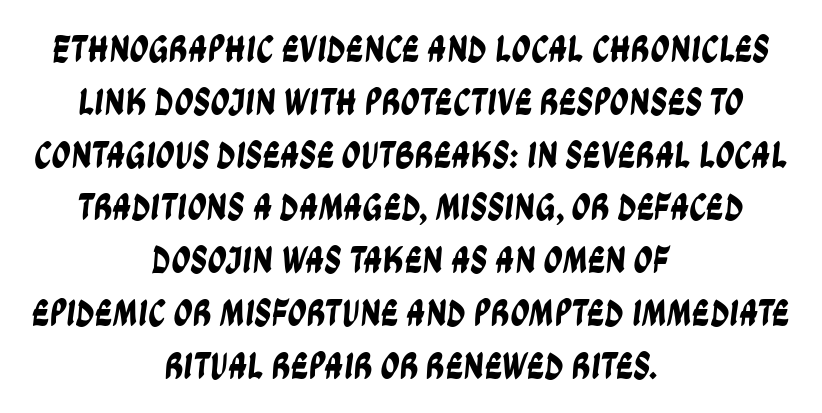
Q: Is the typeface a serif or a sans-serif typeface? A: Sans-serif.
Q: Is the text underlined? A: No.
Q: How is the paragraph aligned? A: Centered.
Q: Is the spacing between letters normal or unusually wide? A: Normal.
Q: Is the spacing between lines tight, normal or loose? A: Normal.
Q: Width (condensed, normal, or wide)? A: Condensed.
Q: Stroke contrast? A: Low.
Q: x-height? A: Large.
Q: Monospaced? A: No.
